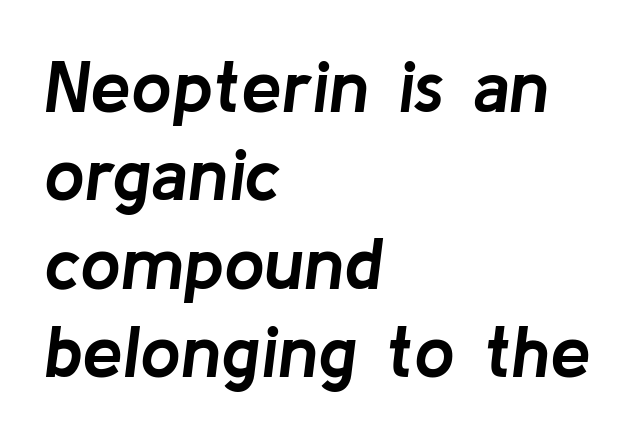
Q: Is the text bold? A: Yes.
Q: Is the text italic (slanted)? A: Yes, it leans right by about 8 degrees.
Q: Is the text underlined? A: No.
Q: How is the paragraph aligned? A: Left-aligned.
Q: Is the spacing between letters normal or unusually wide? A: Normal.
Q: Width (condensed, normal, or wide)? A: Normal.
Q: Stroke contrast? A: Low.
Q: x-height? A: Medium.
Q: Monospaced? A: No.
